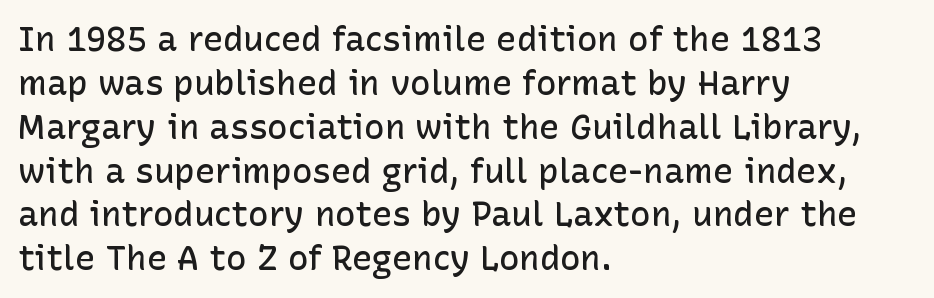
The image shows 34 px semibold sans-serif type, upright; set left-aligned, normal line spacing (1.29x), normal letter spacing, not underlined; low stroke contrast and a medium x-height.
